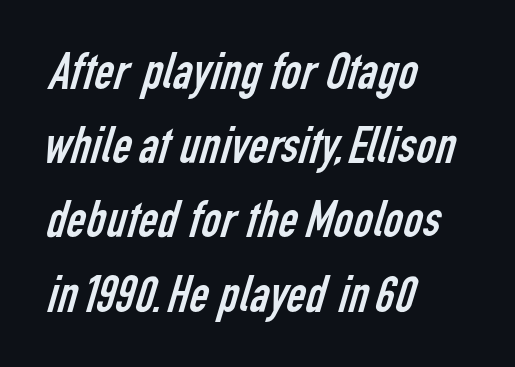
Q: Is the text bold? A: No.
Q: Is the typeface a serif or a sans-serif typeface? A: Sans-serif.
Q: Is the text underlined? A: No.
Q: How is the paragraph aligned? A: Left-aligned.
Q: Is the spacing between letters normal or unusually wide? A: Normal.
Q: Is the spacing between lines tight, normal or loose? A: Normal.
Q: Width (condensed, normal, or wide)? A: Condensed.
Q: Stroke contrast? A: Low.
Q: x-height? A: Medium.
Q: Monospaced? A: No.
